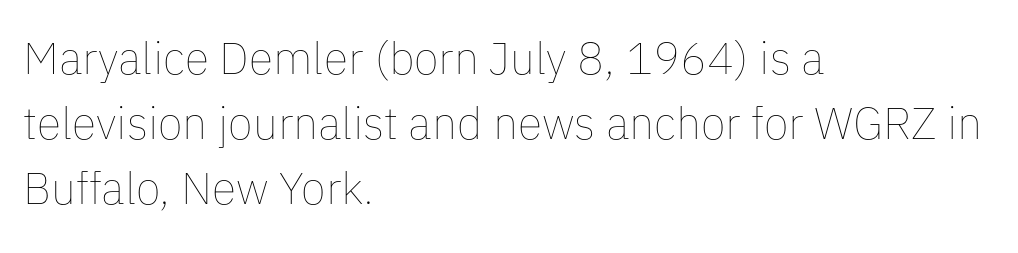
Letters have the restrained weight of plain body copy at most. Compared with typical body copy, the letter spacing here is the same. The passage is arranged the way most books set body copy — flush left. The passage shown is typed in a proportional face where columns would drift. Every character sits straight up, as roman type does. Summary of vertical rhythm: regular, with standard interline spacing.
